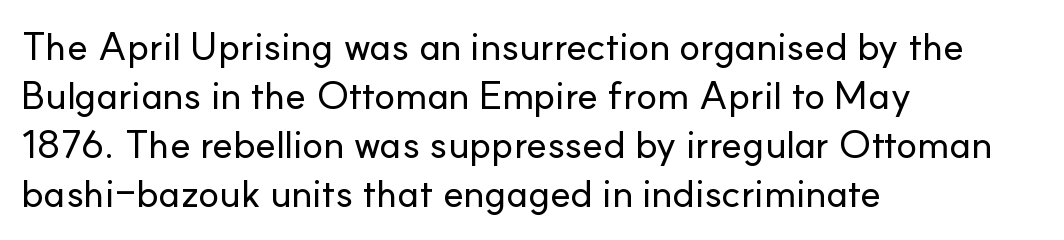
{"serif": "no", "italic": "no", "width": "normal", "stroke_contrast": "low", "x_height": "small", "monospaced": "no", "underline": "no", "align": "left", "line_spacing": "normal", "line_spacing_ratio": 1.26, "letter_spacing": "normal", "letter_spacing_em": 0.0, "glyph_px": 39}
